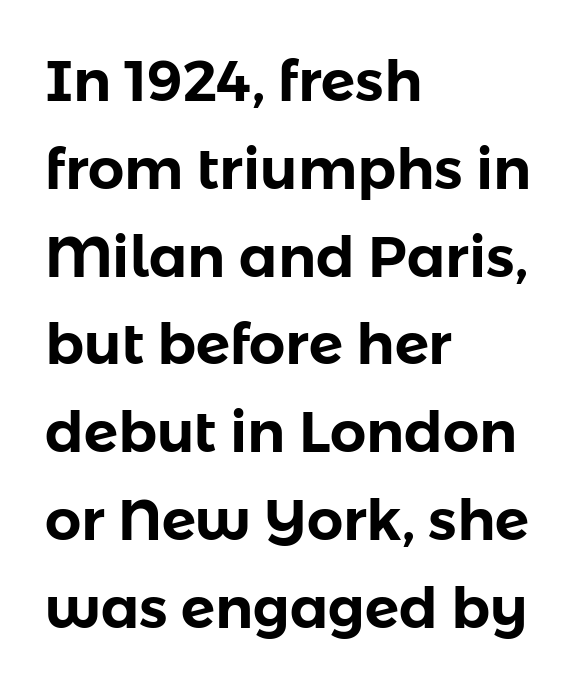
Nope, not italic — everything's standing straight. No word sits above an underline. Proportional: the letters do not fall into vertical columns. There is no visible air inserted between adjacent glyphs. Normally led — the rows are evenly, conventionally spaced.
